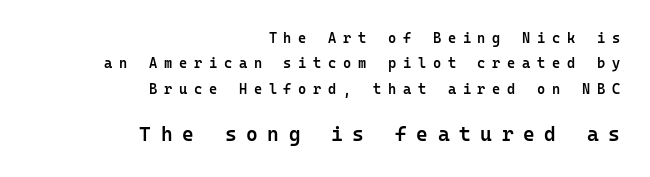
Visually the block forms a straight wall on the right and a jagged coastline on the left. Characters remain perfectly vertical along every line. Characters follow at a spacing far wider than the type designer built in. Unmarked baselines from the first word to the last. Size contrast runs from small at the top to large at the bottom.
